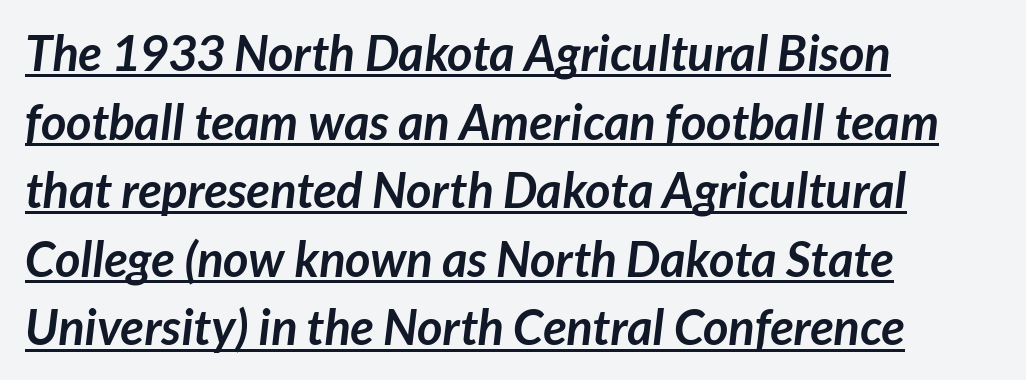
Q: Is the text bold? A: Yes.
Q: Is the typeface a serif or a sans-serif typeface? A: Sans-serif.
Q: Is the text underlined? A: Yes.
Q: How is the paragraph aligned? A: Left-aligned.
Q: Is the spacing between letters normal or unusually wide? A: Normal.
Q: Is the spacing between lines tight, normal or loose? A: Normal.
Q: Width (condensed, normal, or wide)? A: Normal.
Q: Stroke contrast? A: Low.
Q: x-height? A: Medium.
Q: Monospaced? A: No.
